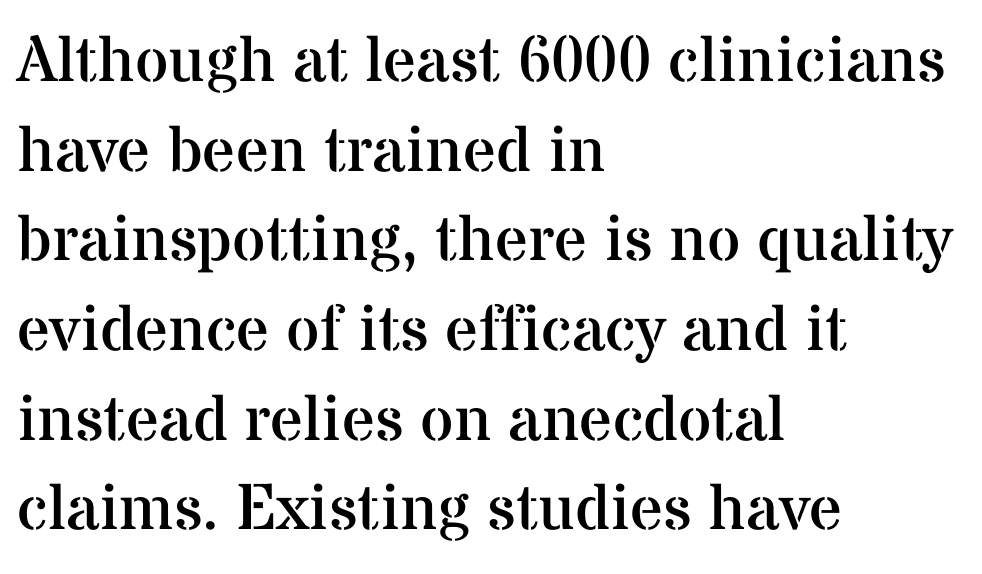
{"serif": "yes", "italic": "no", "bold": "no", "weight": "regular", "width": "normal", "stroke_contrast": "medium", "x_height": "medium", "monospaced": "no", "underline": "no", "align": "left", "line_spacing": "normal", "line_spacing_ratio": 1.38, "letter_spacing": "normal", "letter_spacing_em": 0.0, "glyph_px": 65}
